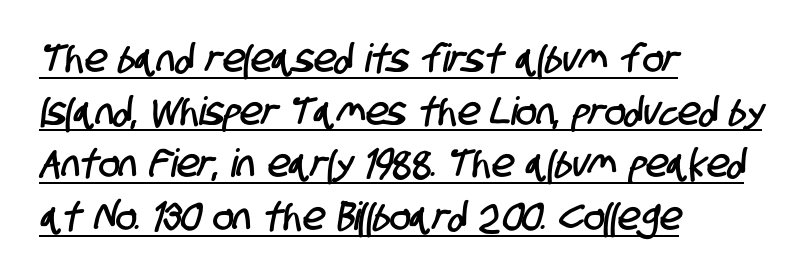
The image shows 39 px condensed sans-serif type; set left-aligned, normal line spacing (1.35x), normal letter spacing, underlined; low stroke contrast and a large x-height.
